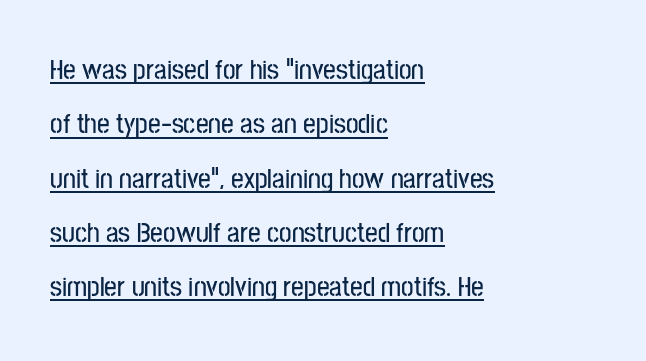
{"serif": "no", "italic": "no", "width": "condensed", "stroke_contrast": "low", "x_height": "medium", "monospaced": "no", "underline": "yes", "align": "left", "line_spacing": "loose", "line_spacing_ratio": 1.94, "letter_spacing": "normal", "letter_spacing_em": 0.0, "glyph_px": 28}
